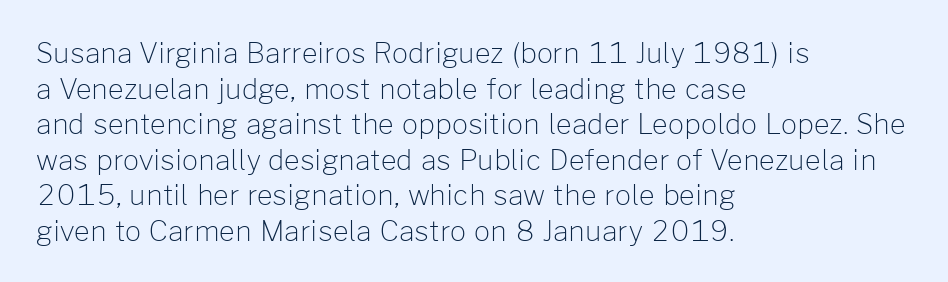
Q: Is the text bold? A: No.
Q: Is the text italic (slanted)? A: No, it is upright.
Q: Is the typeface a serif or a sans-serif typeface? A: Sans-serif.
Q: Is the text underlined? A: No.
Q: How is the paragraph aligned? A: Left-aligned.
Q: Is the spacing between letters normal or unusually wide? A: Normal.
Q: Is the spacing between lines tight, normal or loose? A: Normal.
Q: Width (condensed, normal, or wide)? A: Normal.
Q: Stroke contrast? A: Low.
Q: x-height? A: Medium.
Q: Monospaced? A: No.
